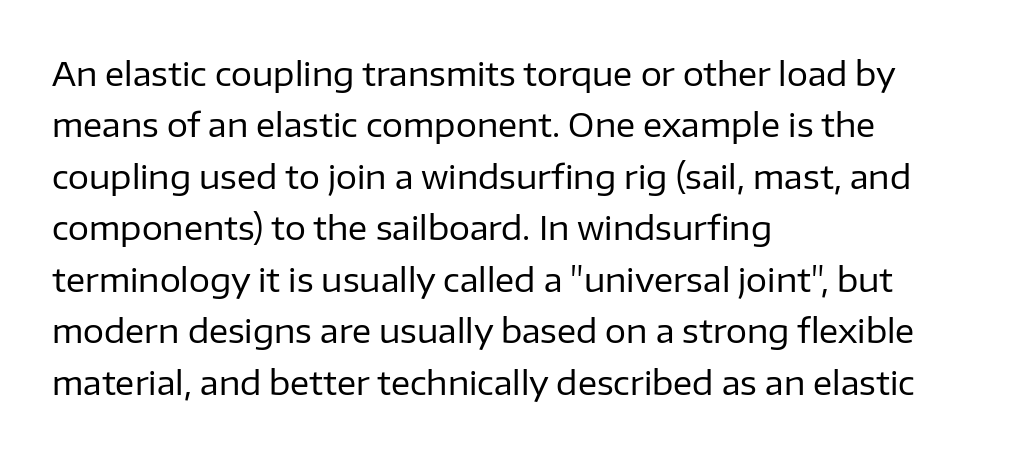
{"serif": "no", "italic": "no", "bold": "no", "weight": "regular", "width": "normal", "stroke_contrast": "low", "x_height": "medium", "monospaced": "no", "underline": "no", "align": "left", "line_spacing": "normal", "line_spacing_ratio": 1.56, "letter_spacing": "normal", "letter_spacing_em": 0.0, "glyph_px": 33}
